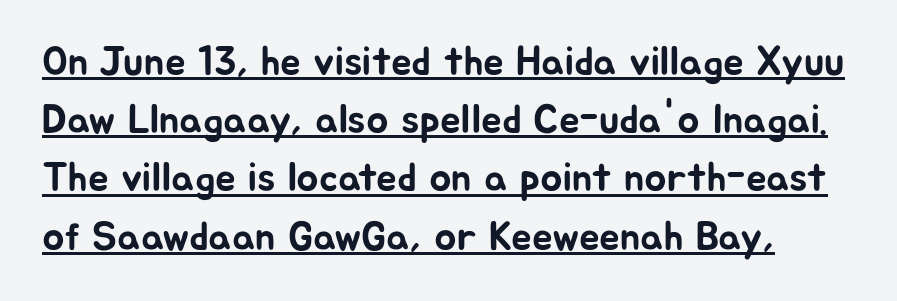
The image shows 41 px sans-serif type, upright; set normal line spacing (1.42x), normal letter spacing, underlined; low stroke contrast and a medium x-height.
